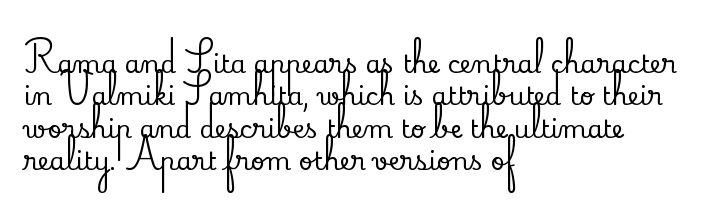
Is there much room between lines? A standard amount, neither cramped nor airy. The passage shown is not underscored anywhere. Visually the block forms a straight wall on the left and a jagged coastline on the right. The lettering holds an erect, upright posture throughout. This rendering leaves character spacing at its baseline value.
